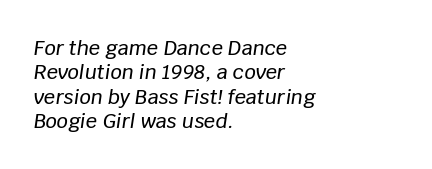
{"italic": "yes", "lean": "right", "slant_degrees": 8, "underline": "no", "align": "left", "line_spacing_ratio": 1.22, "letter_spacing": "normal", "letter_spacing_em": 0.0, "glyph_px": 20}
